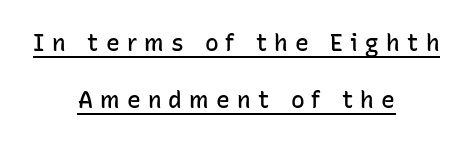
The image shows 23 px text type, upright; set centered, loose line spacing (2.49x), unusually wide letter spacing (+0.31 em), underlined.
